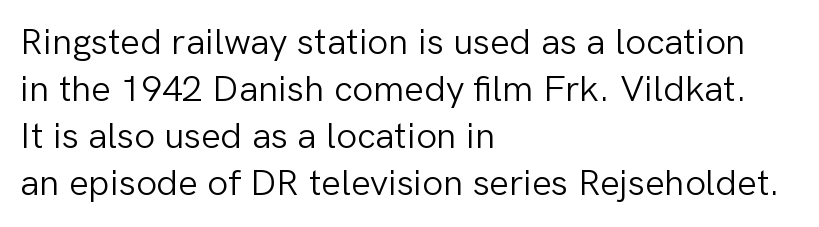
The image shows 37 px light sans-serif type, upright; set left-aligned, normal line spacing (1.27x), normal letter spacing, not underlined; low stroke contrast and a medium x-height.
